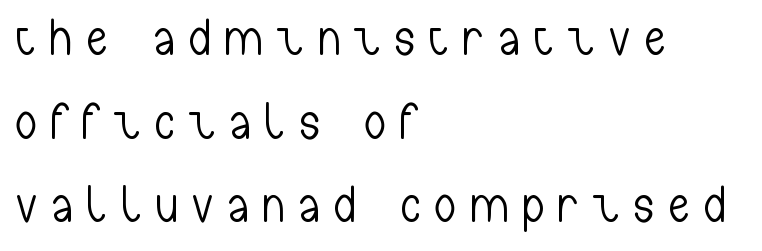
{"serif": "no", "italic": "no", "bold": "no", "weight": "light", "width": "condensed", "stroke_contrast": "low", "x_height": "medium", "monospaced": "no", "underline": "no", "align": "left", "line_spacing": "normal", "line_spacing_ratio": 1.64, "letter_spacing": "wide", "letter_spacing_em": 0.3, "glyph_px": 51}
